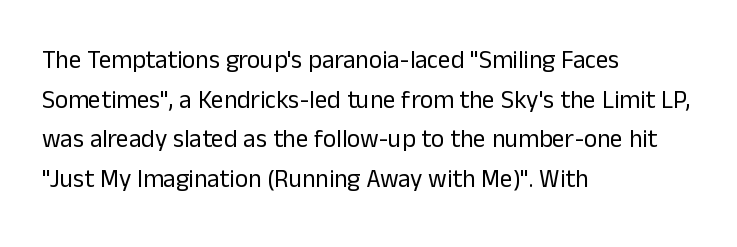
{"italic": "no", "bold": "no", "underline": "no", "align": "left", "line_spacing": "normal", "line_spacing_ratio": 1.59, "letter_spacing": "normal", "letter_spacing_em": 0.0, "glyph_px": 25}
